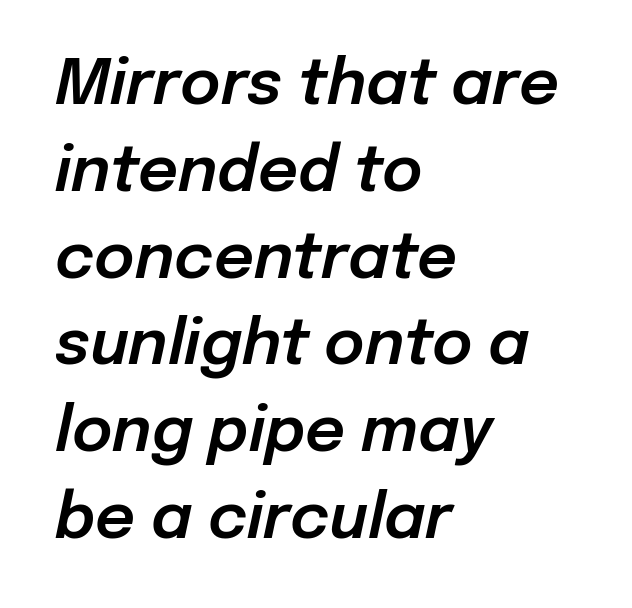
Q: Is the text italic (slanted)? A: Yes, it leans right by about 12 degrees.
Q: Is the text underlined? A: No.
Q: How is the paragraph aligned? A: Left-aligned.
Q: Is the spacing between letters normal or unusually wide? A: Normal.
Q: Is the spacing between lines tight, normal or loose? A: Normal.
Q: Width (condensed, normal, or wide)? A: Normal.
Q: Stroke contrast? A: Low.
Q: x-height? A: Medium.
Q: Monospaced? A: No.
